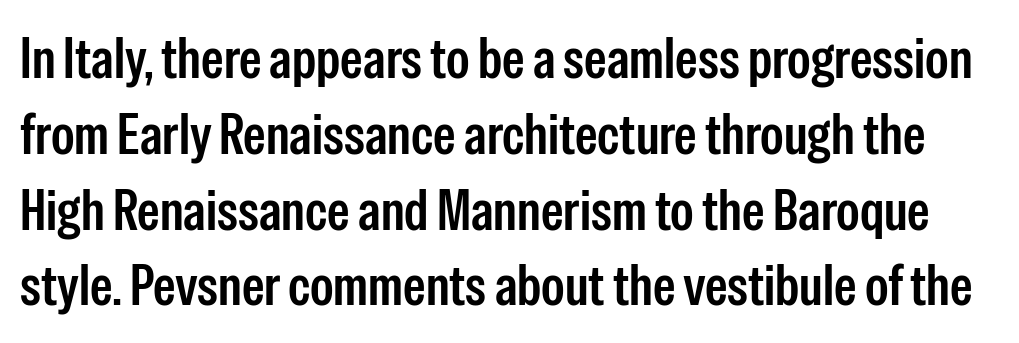
{"serif": "no", "italic": "no", "bold": "semi", "weight": "semibold", "width": "condensed", "stroke_contrast": "low", "x_height": "medium", "monospaced": "no", "underline": "no", "line_spacing": "normal", "line_spacing_ratio": 1.33, "letter_spacing": "normal", "letter_spacing_em": 0.0, "glyph_px": 57}
